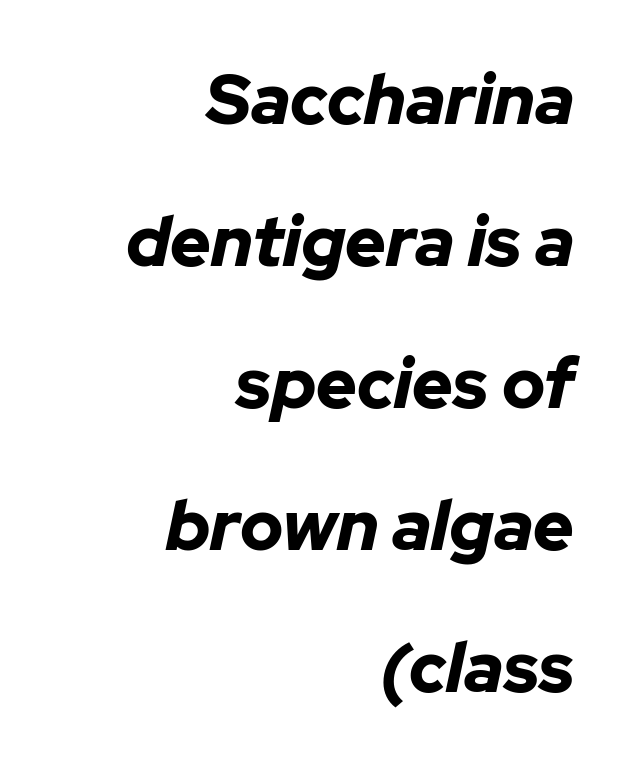
Right-aligned paragraph, ragged on the left. In terms of posture, this sample is oblique. What weight is shown? A full bold with thick strokes. Spacing verdict: proportional, widths tailored to each character. There is no visible air inserted between adjacent glyphs. The foot of each line stays bare and open.
